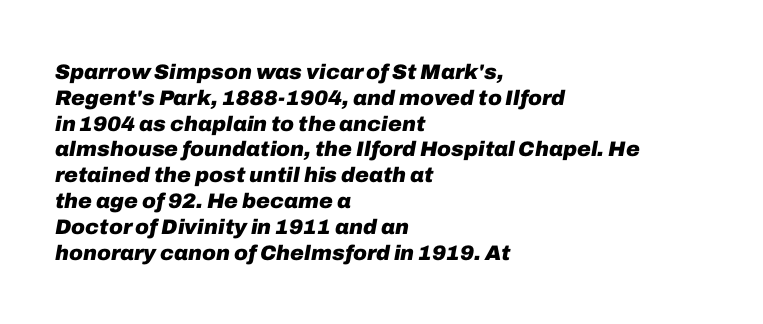
The image shows 21 px bold type, italic (leaning right); set left-aligned, line spacing 1.23x, normal letter spacing, not underlined.
